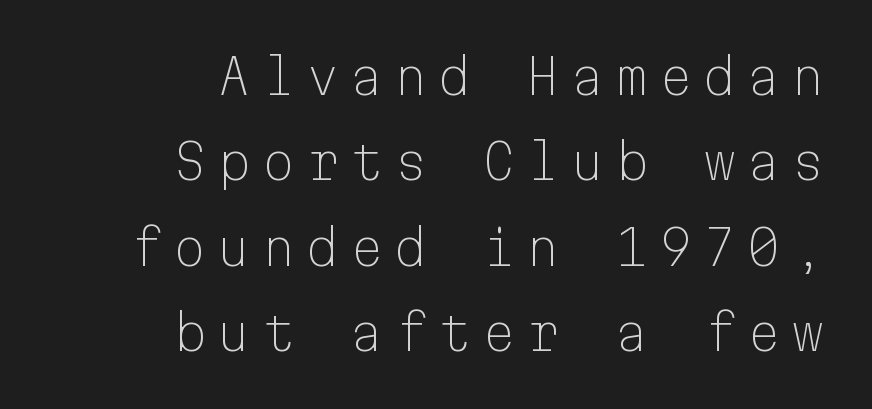
The image shows 48 px light sans-serif type, upright, monospaced; set right-aligned, line spacing 1.78x, unusually wide letter spacing (+0.22 em), not underlined; low stroke contrast and a medium x-height.
